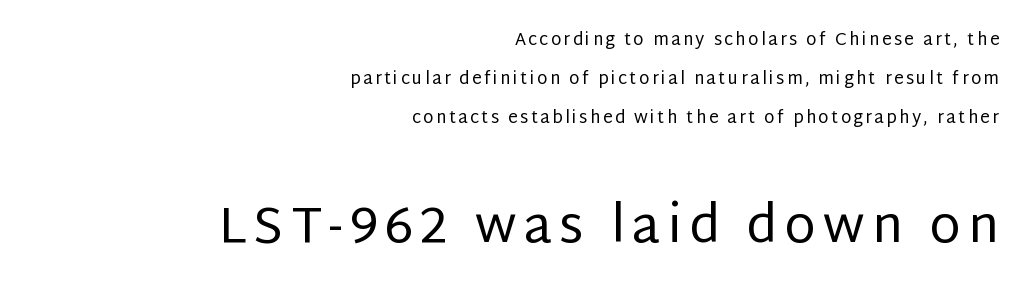
Q: Is the text bold? A: No.
Q: Is the text italic (slanted)? A: No, it is upright.
Q: Is the typeface a serif or a sans-serif typeface? A: Sans-serif.
Q: Is the text underlined? A: No.
Q: How is the paragraph aligned? A: Right-aligned.
Q: Is the spacing between lines tight, normal or loose? A: Loose.
Q: Which block of text is set in a larger size, the first (top) or the second (bottom)? A: The second (bottom) one.
Q: Width (condensed, normal, or wide)? A: Normal.
Q: Stroke contrast? A: Low.
Q: x-height? A: Large.
Q: Monospaced? A: No.
